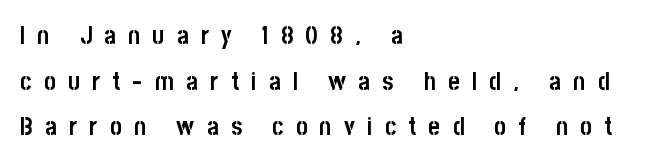
Q: Is the text bold? A: Yes.
Q: Is the text italic (slanted)? A: No, it is upright.
Q: Is the text underlined? A: No.
Q: How is the paragraph aligned? A: Left-aligned.
Q: Is the spacing between letters normal or unusually wide? A: Unusually wide.
